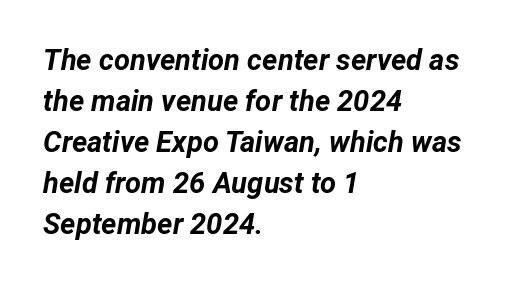
{"italic": "yes", "lean": "right", "slant_degrees": 12, "bold": "yes", "weight": "bold", "width": "normal", "stroke_contrast": "low", "x_height": "medium", "monospaced": "no", "underline": "no", "align": "left", "line_spacing": "normal", "line_spacing_ratio": 1.41, "letter_spacing": "normal", "letter_spacing_em": 0.0, "glyph_px": 29}
